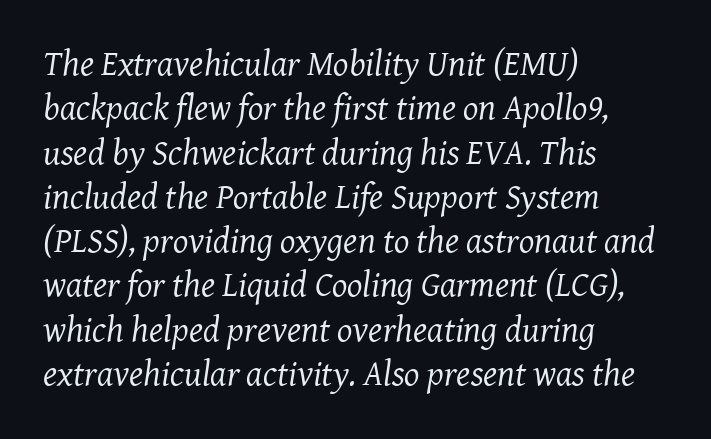
Q: Is the text bold? A: No.
Q: Is the text italic (slanted)? A: Yes, it leans right by about 8 degrees.
Q: Is the typeface a serif or a sans-serif typeface? A: Serif.
Q: Is the text underlined? A: No.
Q: How is the paragraph aligned? A: Left-aligned.
Q: Is the spacing between letters normal or unusually wide? A: Normal.
Q: Width (condensed, normal, or wide)? A: Normal.
Q: Stroke contrast? A: Medium.
Q: x-height? A: Medium.
Q: Monospaced? A: No.
